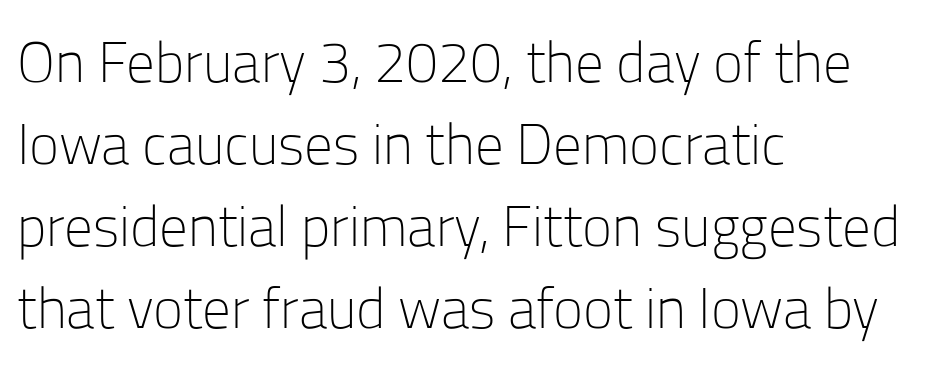
Q: Is the text bold? A: No.
Q: Is the text italic (slanted)? A: No, it is upright.
Q: Is the typeface a serif or a sans-serif typeface? A: Sans-serif.
Q: Is the text underlined? A: No.
Q: How is the paragraph aligned? A: Left-aligned.
Q: Is the spacing between letters normal or unusually wide? A: Normal.
Q: Is the spacing between lines tight, normal or loose? A: Normal.
Q: Width (condensed, normal, or wide)? A: Normal.
Q: Stroke contrast? A: Low.
Q: x-height? A: Medium.
Q: Monospaced? A: No.
